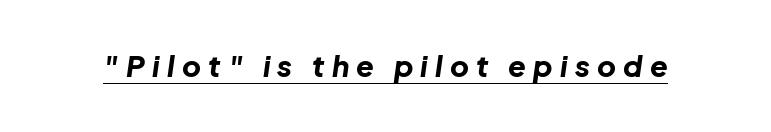
Q: Is the text bold? A: Yes.
Q: Is the text italic (slanted)? A: Yes, it leans right by about 8 degrees.
Q: Is the text underlined? A: Yes.
Q: Is the spacing between letters normal or unusually wide? A: Unusually wide.
Q: Width (condensed, normal, or wide)? A: Normal.
Q: Stroke contrast? A: Low.
Q: x-height? A: Medium.
Q: Monospaced? A: No.
